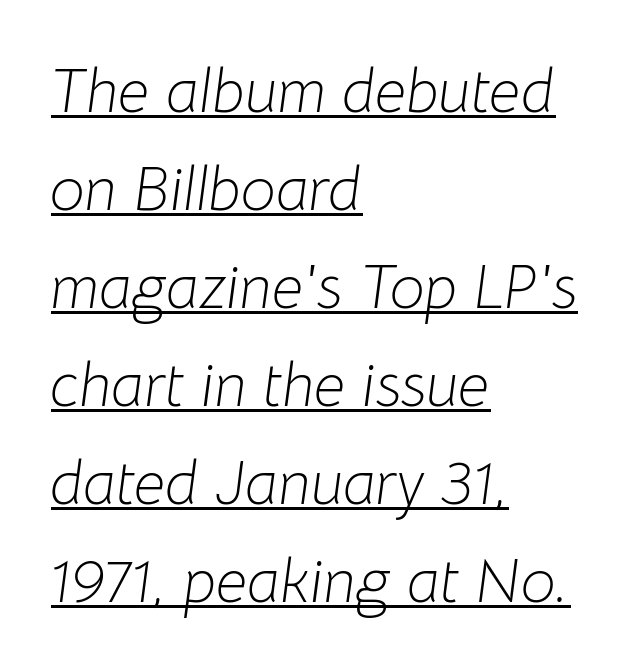
Q: Is the text bold? A: No.
Q: Is the text italic (slanted)? A: Yes, it leans right by about 8 degrees.
Q: Is the text underlined? A: Yes.
Q: How is the paragraph aligned? A: Left-aligned.
Q: Is the spacing between letters normal or unusually wide? A: Normal.
Q: Is the spacing between lines tight, normal or loose? A: Normal.
Q: Width (condensed, normal, or wide)? A: Normal.
Q: Stroke contrast? A: Low.
Q: x-height? A: Medium.
Q: Monospaced? A: No.
